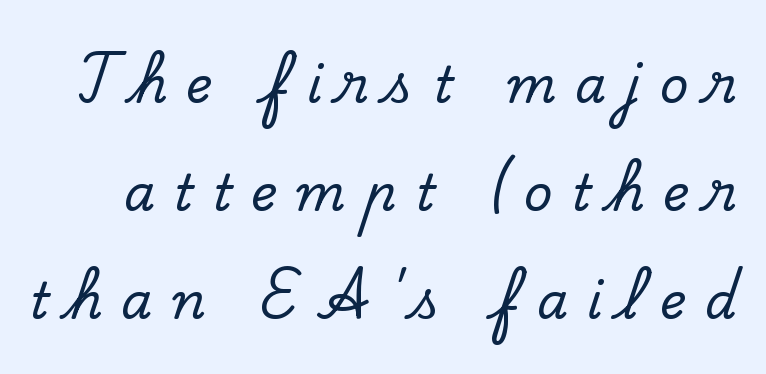
Successive baselines arrive slowly, with a big drop between each. Anything drawn beneath the words? Only blank space. Font category for this specimen: serif. Here the designer chose a conventional face with non-uniform glyph widths.
